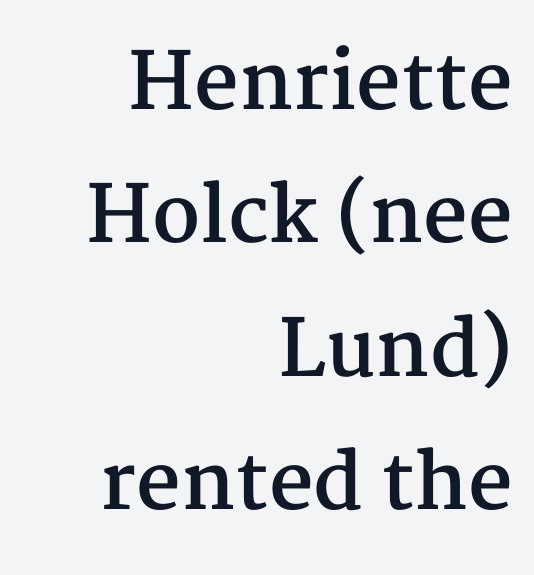
Q: Is the text bold? A: Yes.
Q: Is the text italic (slanted)? A: No, it is upright.
Q: Is the typeface a serif or a sans-serif typeface? A: Serif.
Q: Is the text underlined? A: No.
Q: How is the paragraph aligned? A: Right-aligned.
Q: Is the spacing between letters normal or unusually wide? A: Normal.
Q: Width (condensed, normal, or wide)? A: Normal.
Q: Stroke contrast? A: Medium.
Q: x-height? A: Medium.
Q: Monospaced? A: No.
